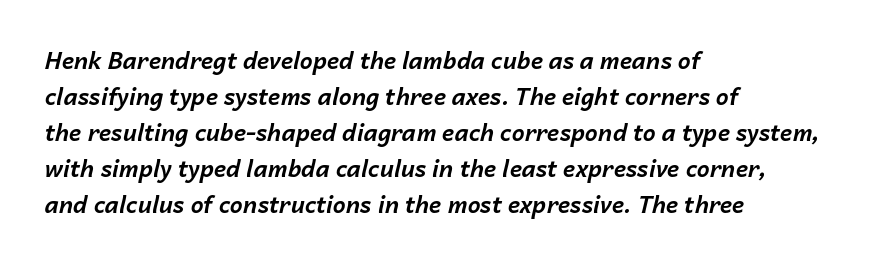
The image shows 23 px bold type, italic (leaning right); set left-aligned, normal line spacing (1.56x), normal letter spacing, not underlined.
